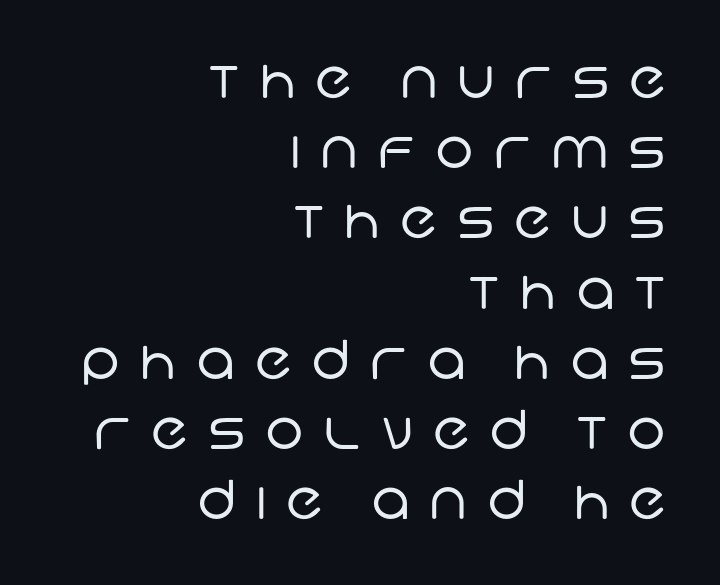
Short note: letters widely spaced. Type style note: lacks serifs. This sample has the flowing, uneven cadence of proportional lettering. Visually the block forms a straight wall on the right and a jagged coastline on the left. Stems here are at most as thick as an everyday book face.
